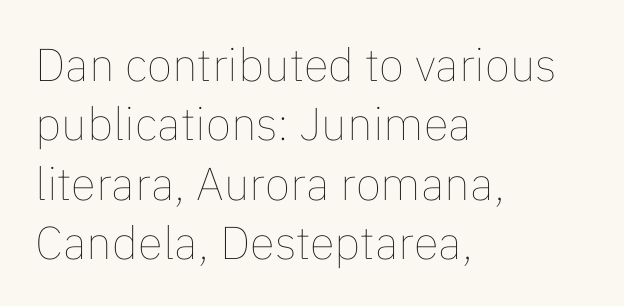
Weight: not bold — regular or lighter. The rag falls on the right side of this text block. This sample has the flowing, uneven cadence of proportional lettering. Summary of vertical rhythm: regular, with standard interline spacing.
